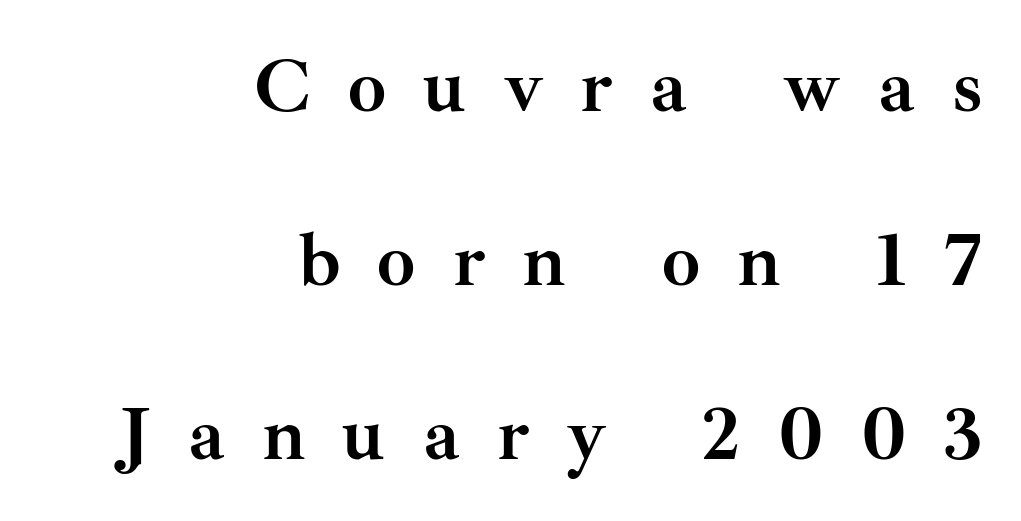
The passage shown is typed in a proportional face where columns would drift. You can tell it's not italic because the verticals are truly vertical. Serifs: yes, visible at the terminals of the letterforms. Horizontal bands of white between lines are thick stripes. Compared with an ordinary text face, these strokes are far heavier — a full bold. Bare-footed words on every line.
